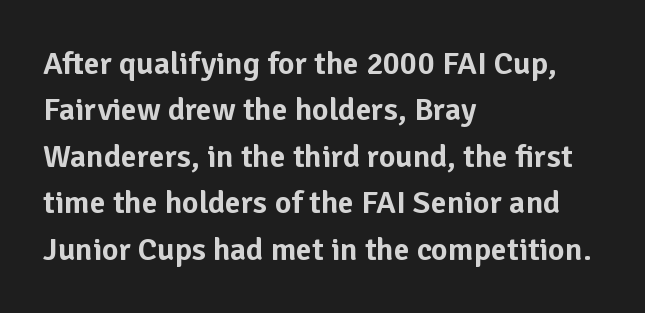
These lines keep a tight, regular rhythm from letter to letter. Rows of type keep a routine distance in the vertical direction. This sample has the flowing, uneven cadence of proportional lettering. The typography opts for an upright posture over an oblique one.
